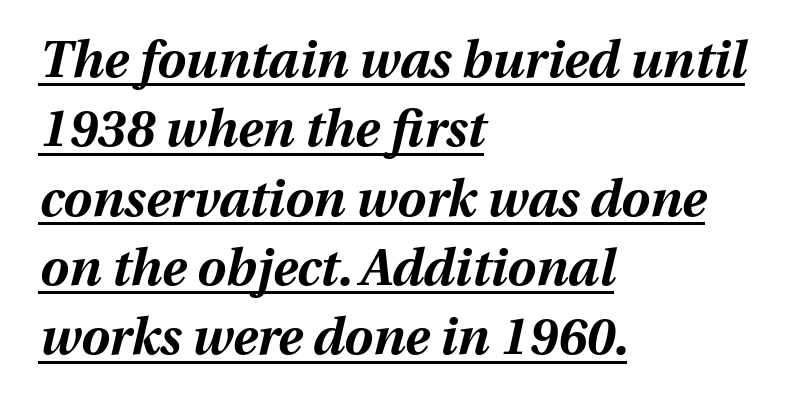
{"italic": "yes", "lean": "right", "slant_degrees": 13, "bold": "yes", "weight": "bold", "width": "normal", "stroke_contrast": "medium", "x_height": "medium", "monospaced": "no", "underline": "yes", "align": "left", "line_spacing": "normal", "line_spacing_ratio": 1.36, "letter_spacing": "normal", "letter_spacing_em": 0.0, "glyph_px": 51}
